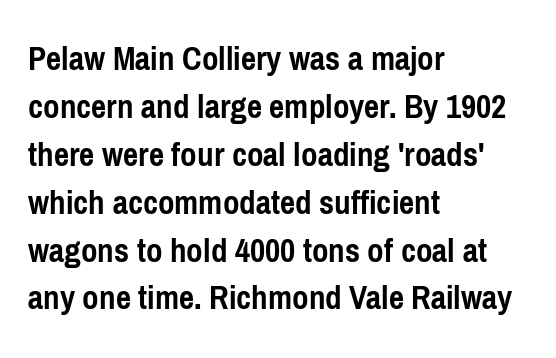
{"serif": "no", "italic": "no", "bold": "yes", "weight": "semibold", "width": "condensed", "stroke_contrast": "low", "x_height": "medium", "monospaced": "no", "underline": "no", "align": "left", "line_spacing": "normal", "line_spacing_ratio": 1.33, "letter_spacing": "normal", "letter_spacing_em": 0.0, "glyph_px": 36}
